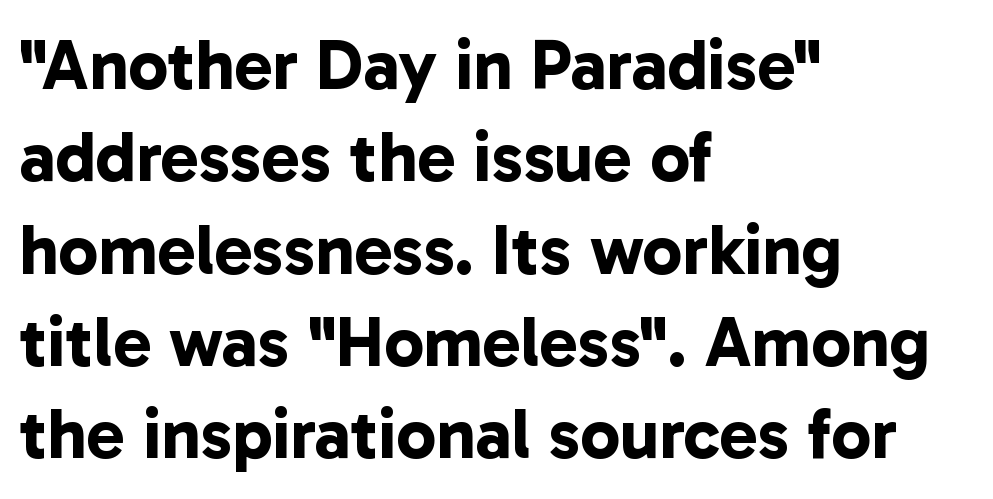
Do the characters align in a grid? No, the font is proportional. Between one letter and the next there's only the usual sliver of space. Does the copy run flush right? No — it runs flush left. Only glyphs here, with clear space below each row.
